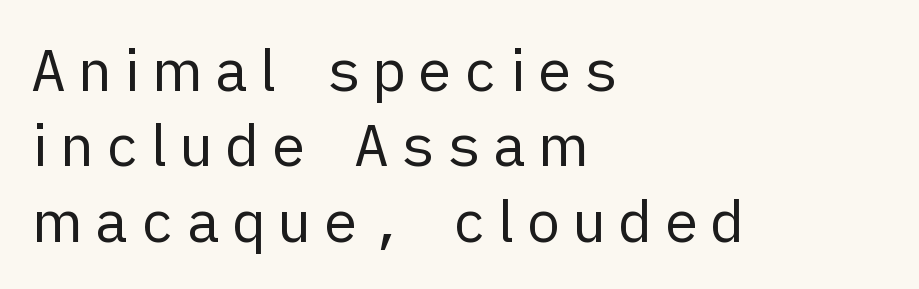
Just letters on the line, the space beneath them empty. Grotesque or geometric, the face here clearly has no serifs. Quick note: not italic, upright. Is this a heavy cut? Hardly; it is regular or lighter. Character widths vary here, with narrow letters taking less room than wide ones. Horizontally, the lines are justified to the leading edge only.
